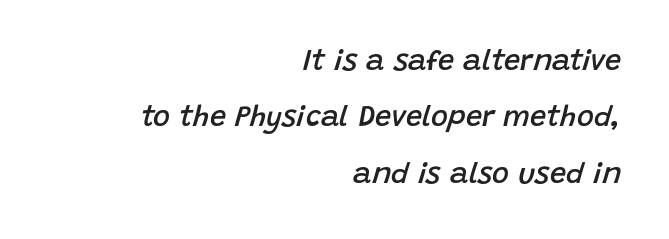
Spacing verdict: proportional, widths tailored to each character. The ragged edge is on the left, which tells us the setting is flush right. A typesetter would call this zero additional tracking. A bare baseline throughout the passage. Style check: oblique.
